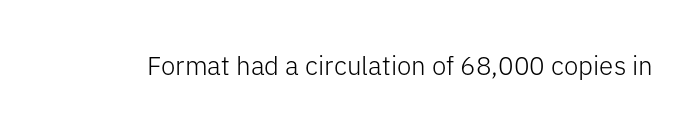
Q: Is the text bold? A: No.
Q: Is the text italic (slanted)? A: No, it is upright.
Q: Is the text underlined? A: No.
Q: Is the spacing between letters normal or unusually wide? A: Normal.
